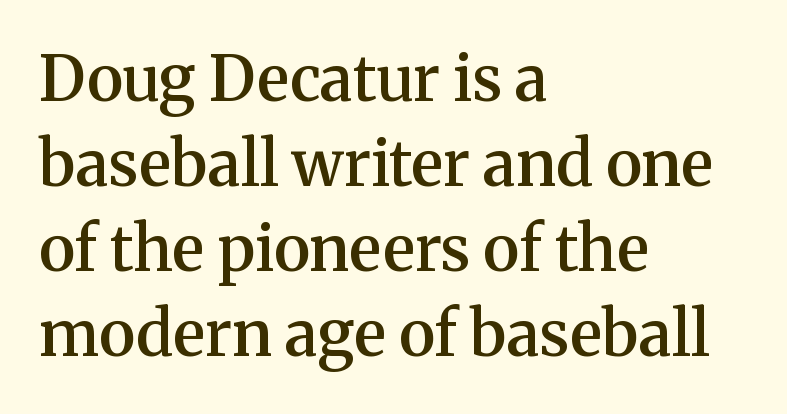
{"serif": "yes", "italic": "no", "bold": "semi", "weight": "semibold", "width": "normal", "stroke_contrast": "medium", "x_height": "medium", "monospaced": "no", "underline": "no", "align": "left", "line_spacing": "normal", "line_spacing_ratio": 1.35, "letter_spacing": "normal", "letter_spacing_em": 0.0, "glyph_px": 63}
